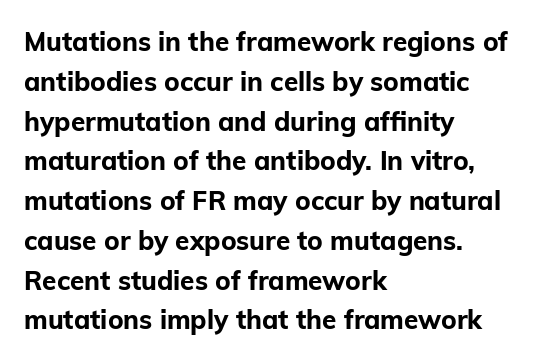
Plenty of ink on the page — the face is bold. Vertical spacing — default. Descenders hang freely into open space. All the whitespace from short lines collects on the right. This rendering leaves character spacing at its baseline value. Do the letters lean? They stand straight.
